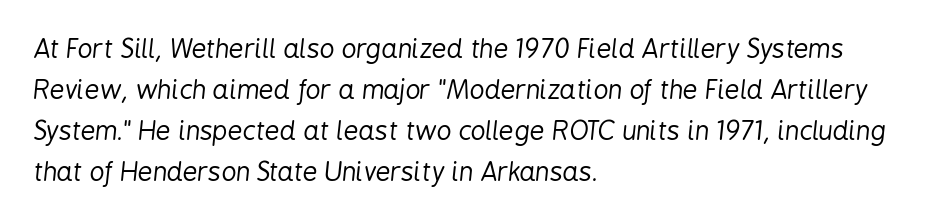
Q: Is the text bold? A: No.
Q: Is the text italic (slanted)? A: Yes, it leans right by about 6 degrees.
Q: Is the text underlined? A: No.
Q: How is the paragraph aligned? A: Left-aligned.
Q: Is the spacing between letters normal or unusually wide? A: Normal.
Q: Is the spacing between lines tight, normal or loose? A: Normal.
